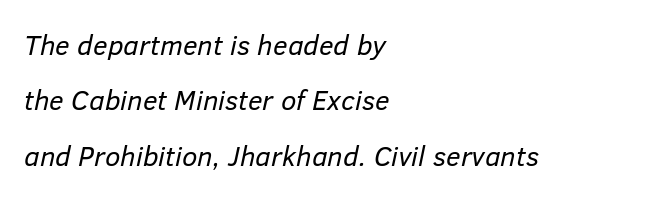
{"italic": "yes", "lean": "right", "slant_degrees": 12, "bold": "no", "weight": "regular", "width": "normal", "stroke_contrast": "low", "x_height": "medium", "monospaced": "no", "underline": "no", "align": "left", "line_spacing": "loose", "line_spacing_ratio": 1.98, "letter_spacing": "normal", "letter_spacing_em": 0.0, "glyph_px": 28}
